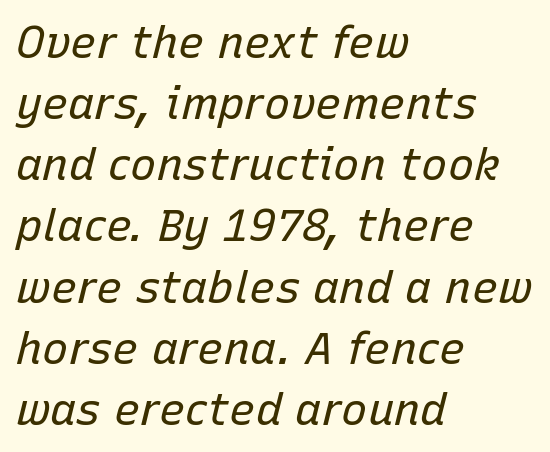
{"italic": "yes", "lean": "right", "slant_degrees": 15, "bold": "no", "weight": "regular", "width": "normal", "stroke_contrast": "low", "x_height": "medium", "monospaced": "no", "underline": "no", "align": "left", "line_spacing": "normal", "line_spacing_ratio": 1.39, "letter_spacing": "normal", "letter_spacing_em": 0.0, "glyph_px": 44}
